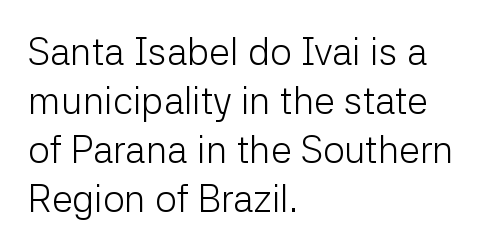
Every character sits straight up, as roman type does. The letters sit at their default tracking, neither squeezed nor spread. Visually the block forms a straight wall on the left and a jagged coastline on the right. This sample has the flowing, uneven cadence of proportional lettering.
